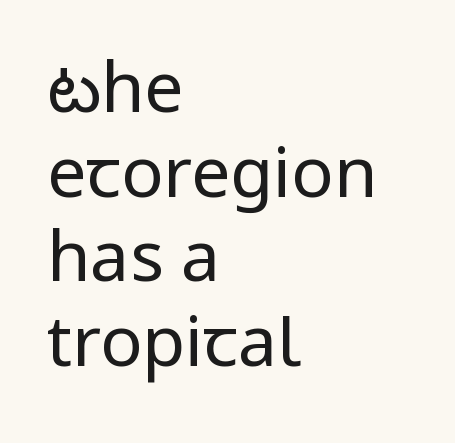
{"serif": "no", "italic": "no", "bold": "no", "weight": "regular", "width": "condensed", "stroke_contrast": "low", "underline": "no", "align": "left", "line_spacing_ratio": 1.21, "letter_spacing": "normal", "letter_spacing_em": 0.0, "glyph_px": 70}
